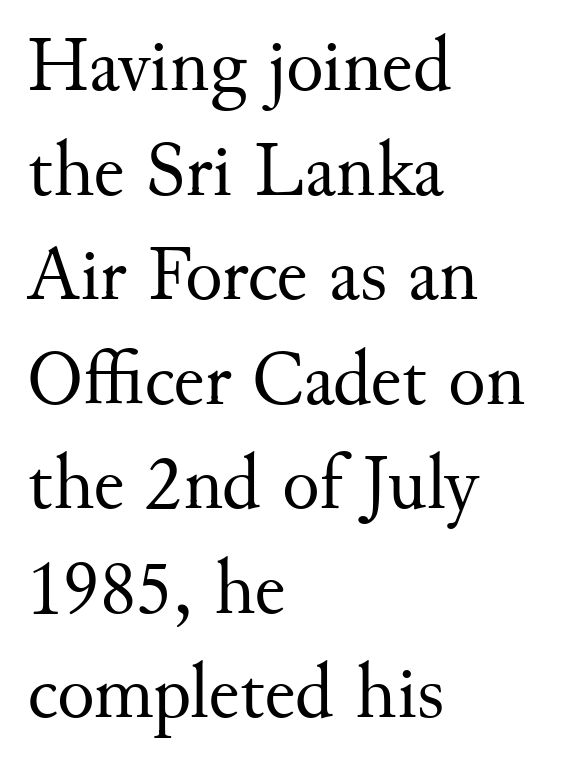
Q: Is the text bold? A: No.
Q: Is the text italic (slanted)? A: No, it is upright.
Q: Is the typeface a serif or a sans-serif typeface? A: Serif.
Q: Is the text underlined? A: No.
Q: How is the paragraph aligned? A: Left-aligned.
Q: Is the spacing between letters normal or unusually wide? A: Normal.
Q: Is the spacing between lines tight, normal or loose? A: Normal.
Q: Width (condensed, normal, or wide)? A: Normal.
Q: Stroke contrast? A: Medium.
Q: x-height? A: Small.
Q: Monospaced? A: No.
